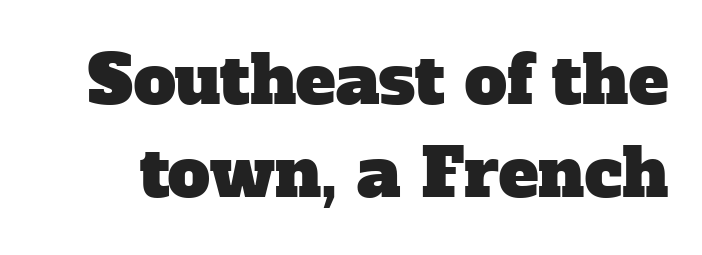
The image shows 67 px serif type; set normal line spacing (1.39x), normal letter spacing, not underlined; low stroke contrast and a medium x-height.
